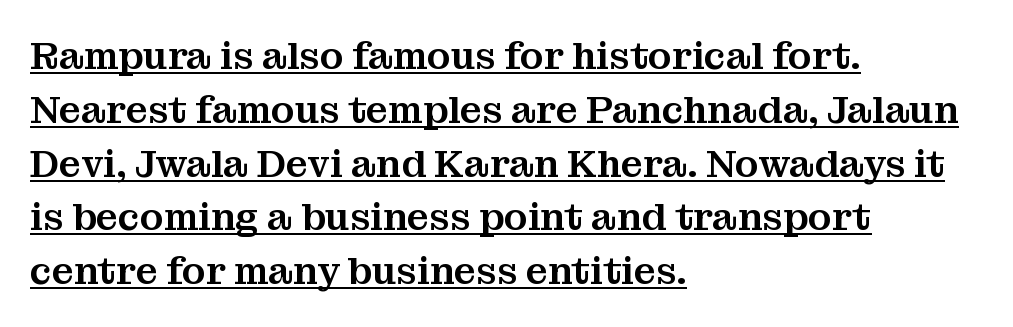
The image shows 39 px serif type, upright; set left-aligned, normal line spacing (1.38x), normal letter spacing, underlined; medium stroke contrast and a medium x-height.
